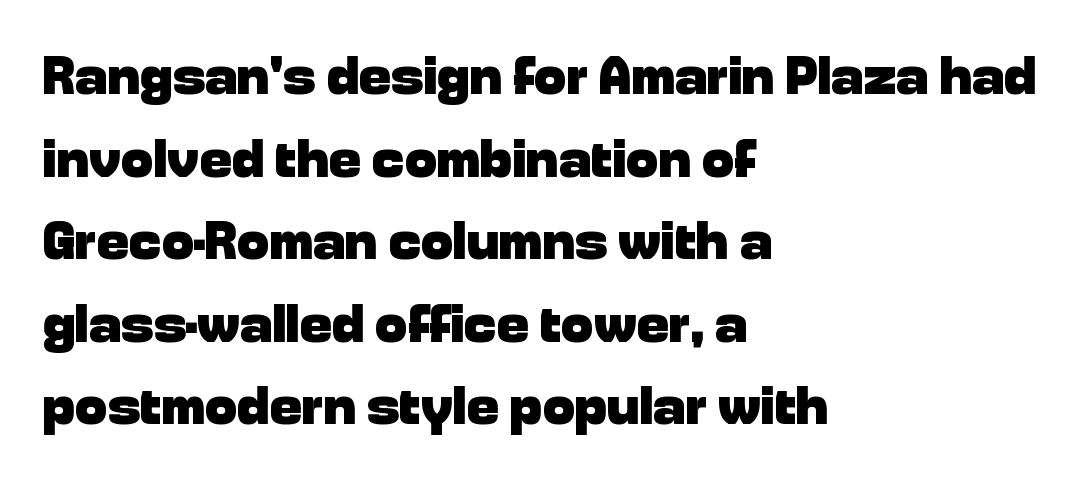
{"serif": "no", "italic": "no", "bold": "yes", "weight": "heavy", "width": "normal", "stroke_contrast": "low", "x_height": "medium", "monospaced": "no", "underline": "no", "align": "left", "line_spacing": "normal", "line_spacing_ratio": 1.53, "letter_spacing": "normal", "letter_spacing_em": 0.0, "glyph_px": 54}
